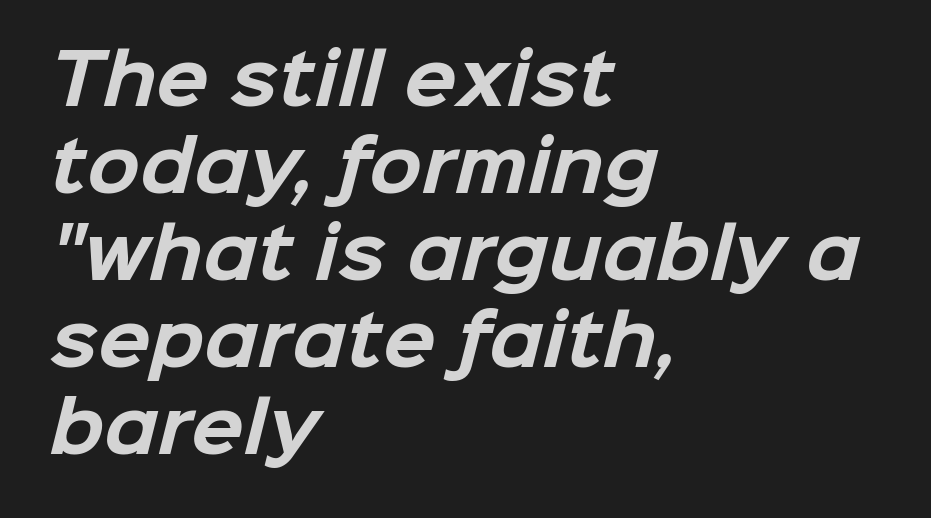
The image shows 69 px bold sans-serif type; set left-aligned, normal line spacing (1.26x), normal letter spacing, not underlined; low stroke contrast and a medium x-height.
